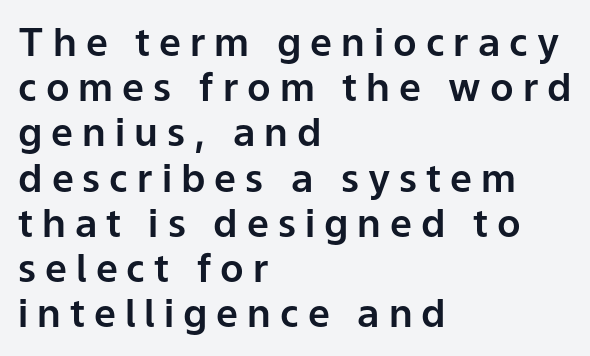
Glyph-to-glyph distance is far greater than everyday printed text. You could not count columns in this text — the font is proportionally spaced. Typeset ragged right — the left edge is the straight one. The passage shown is typeset with a sans-serif family. Plain, unruled lines of type.
